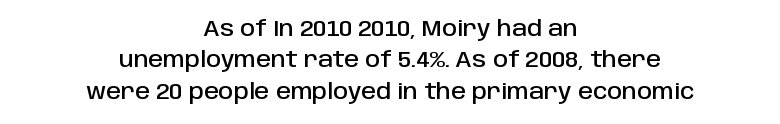
{"italic": "no", "underline": "no", "align": "center", "line_spacing": "normal", "line_spacing_ratio": 1.5, "letter_spacing": "normal", "letter_spacing_em": 0.0, "glyph_px": 21}
